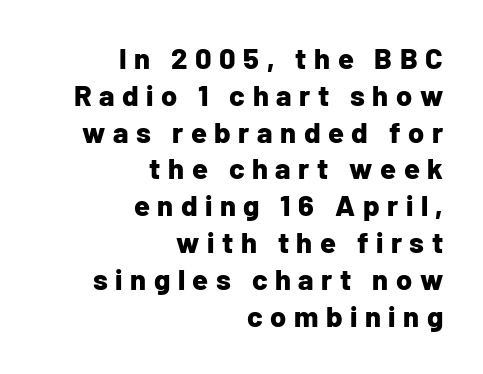
Q: Is the text bold? A: Yes.
Q: Is the text italic (slanted)? A: No, it is upright.
Q: Is the typeface a serif or a sans-serif typeface? A: Sans-serif.
Q: Is the text underlined? A: No.
Q: How is the paragraph aligned? A: Right-aligned.
Q: Is the spacing between letters normal or unusually wide? A: Unusually wide.
Q: Is the spacing between lines tight, normal or loose? A: Normal.
Q: Width (condensed, normal, or wide)? A: Normal.
Q: Stroke contrast? A: Low.
Q: x-height? A: Medium.
Q: Monospaced? A: No.
